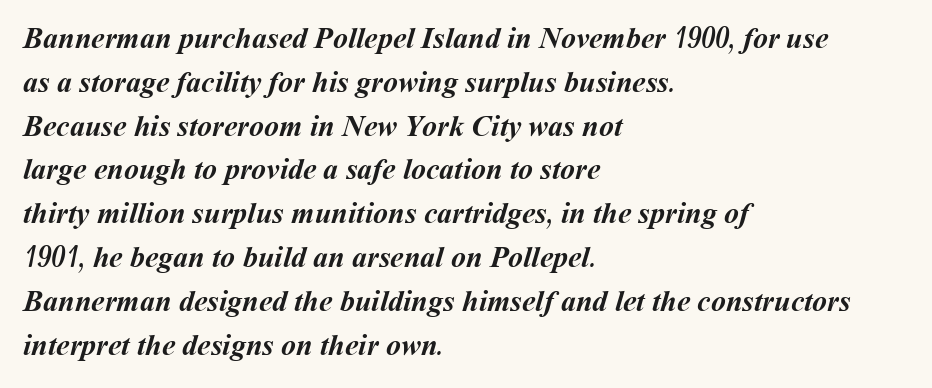
These lines sit exactly where default settings would place them. These words are printed bold, with thick strokes throughout. This rendering leaves character spacing at its baseline value. The words here are not underlined. Teacher's note: observe the even left margin — that is flush-left alignment.
